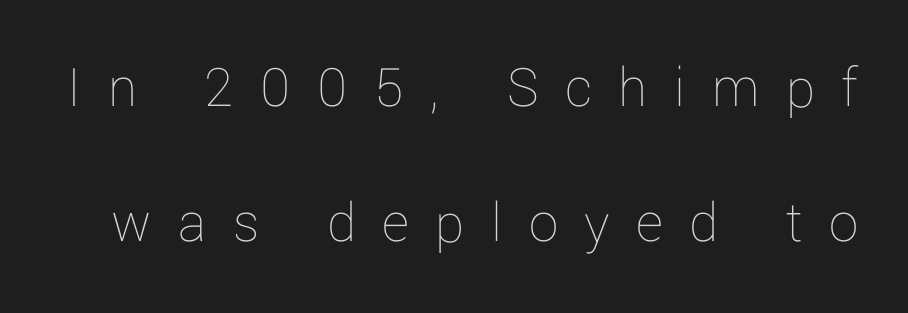
The image shows 59 px thin type, upright; set loose line spacing (2.28x), unusually wide letter spacing (+0.45 em), not underlined; low stroke contrast and a medium x-height.
